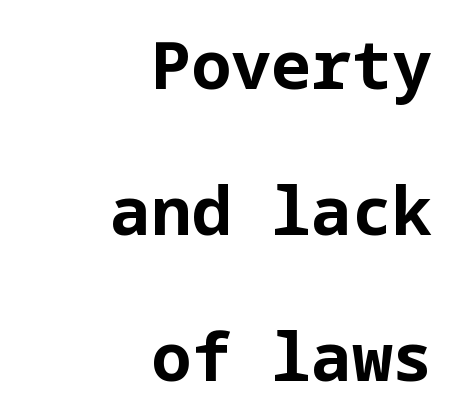
Honestly, the rows look like they've been pulled way apart. Which margin do the lines hug? The right one — the left edge is uneven. The gaps between neighbouring characters are ordinary and unremarkable. Letters rest on an invisible, unmarked baseline. The designer went with a sans here, leaving each stem footless. Weight check: bold — yes, fully.
